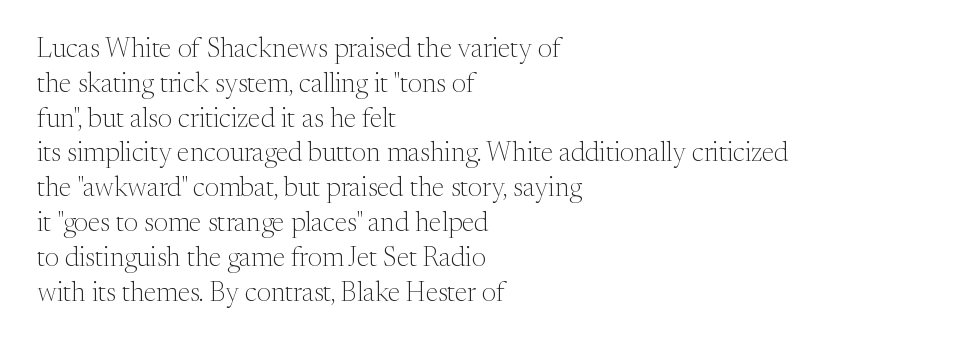
The image shows 27 px text type, upright; set left-aligned, normal line spacing (1.29x), normal letter spacing, not underlined.
